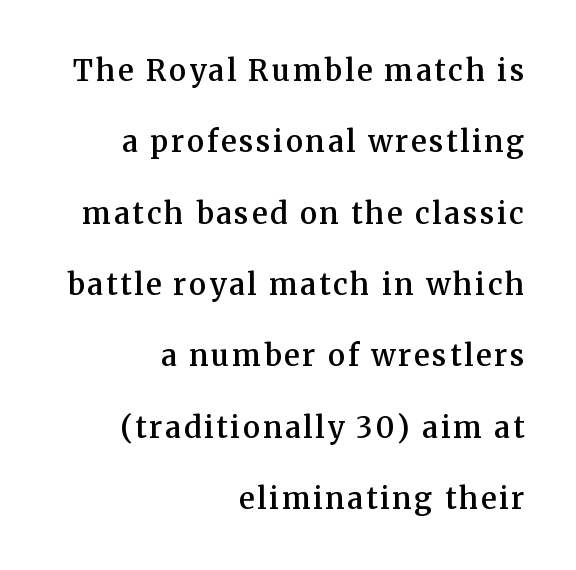
The image shows 29 px semibold serif type, upright; set right-aligned, loose line spacing (2.46x), not underlined; medium stroke contrast and a medium x-height.
